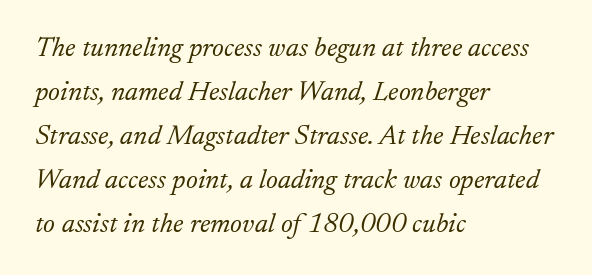
The image shows 28 px light serif type, italic (leaning right); set left-aligned, normal line spacing (1.57x), normal letter spacing, not underlined; low stroke contrast and a small x-height.
